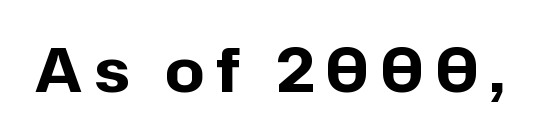
The image shows 61 px bold sans-serif type, upright; set unusually wide letter spacing (+0.2 em), not underlined; low stroke contrast and a medium x-height.
